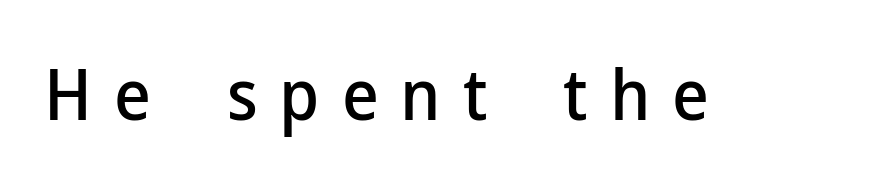
Each letter's strokes conclude bluntly, with no projecting serifs. Each letter keeps its own natural width here, so spacing adapts to shape. Does extra space separate the letters? Yes, quite a lot of it. The specimen omits any rule beneath the text block's lines. Italic: no, the glyphs are upright roman.
